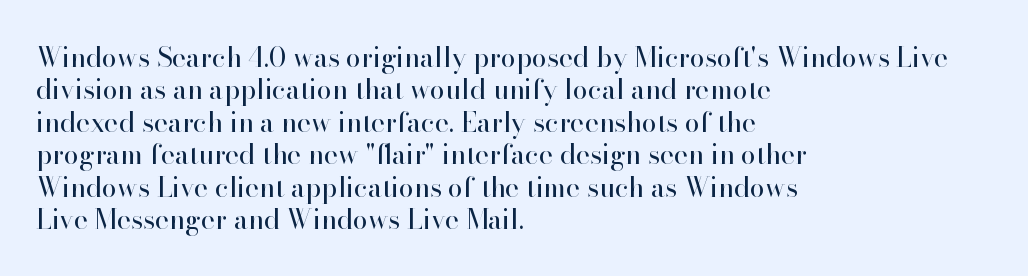
The image shows 27 px text type, upright; set left-aligned, line spacing 1.2x, normal letter spacing, not underlined.
